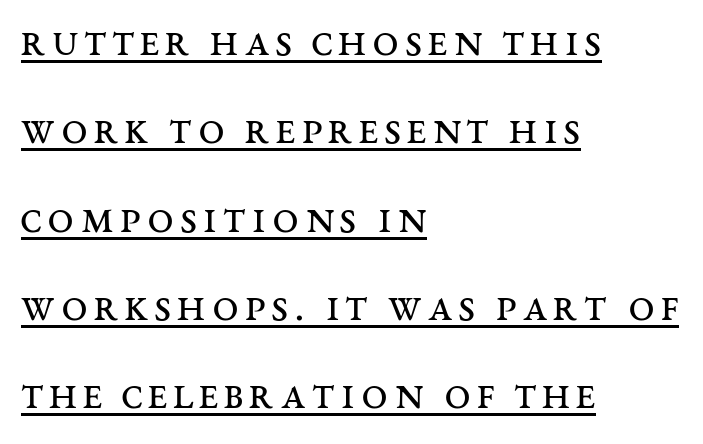
Q: Is the text bold? A: No.
Q: Is the text italic (slanted)? A: No, it is upright.
Q: Is the typeface a serif or a sans-serif typeface? A: Serif.
Q: Is the text underlined? A: Yes.
Q: How is the paragraph aligned? A: Left-aligned.
Q: Width (condensed, normal, or wide)? A: Wide.
Q: Stroke contrast? A: Medium.
Q: x-height? A: Large.
Q: Monospaced? A: No.
